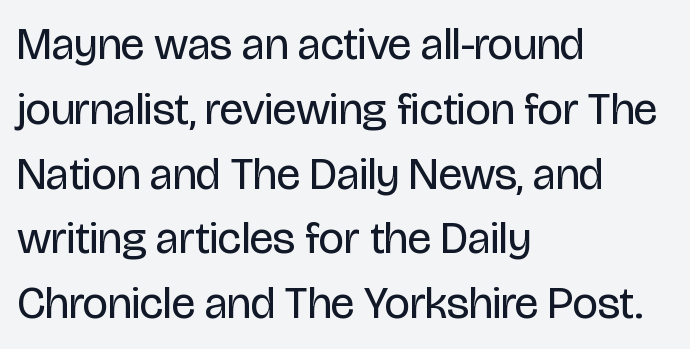
Q: Is the text bold? A: No.
Q: Is the text italic (slanted)? A: No, it is upright.
Q: Is the typeface a serif or a sans-serif typeface? A: Sans-serif.
Q: Is the text underlined? A: No.
Q: How is the paragraph aligned? A: Left-aligned.
Q: Is the spacing between letters normal or unusually wide? A: Normal.
Q: Is the spacing between lines tight, normal or loose? A: Normal.
Q: Width (condensed, normal, or wide)? A: Condensed.
Q: Stroke contrast? A: Low.
Q: x-height? A: Large.
Q: Monospaced? A: No.
